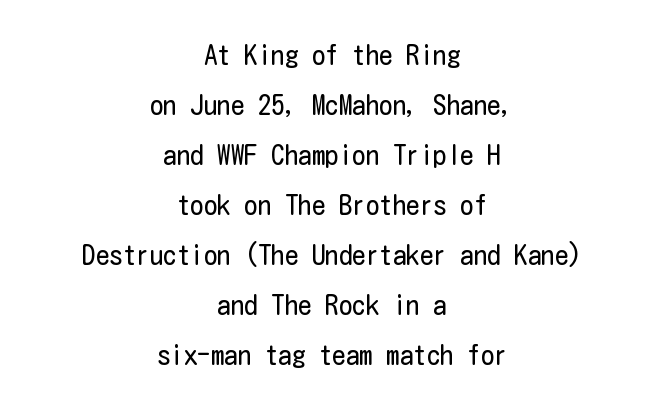
{"italic": "no", "bold": "no", "underline": "no", "align": "center", "line_spacing_ratio": 1.85, "letter_spacing": "normal", "letter_spacing_em": 0.0, "glyph_px": 27}
